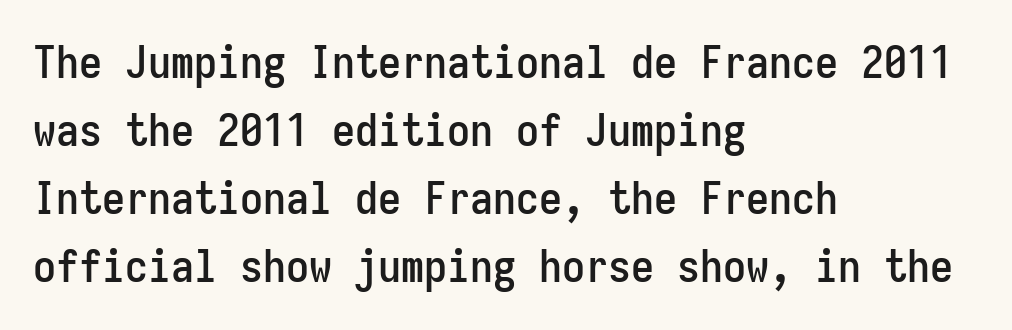
{"serif": "no", "italic": "no", "width": "condensed", "stroke_contrast": "low", "x_height": "medium", "monospaced": "yes", "underline": "no", "align": "left", "line_spacing": "normal", "line_spacing_ratio": 1.48, "letter_spacing": "normal", "letter_spacing_em": 0.0, "glyph_px": 46}
